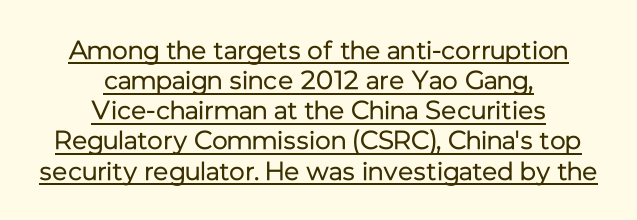
The image shows 26 px text type, upright; set centered, line spacing 1.16x, normal letter spacing, underlined.
